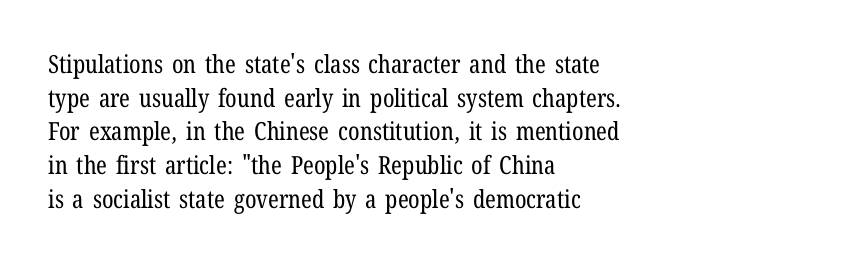
The image shows 25 px text type, upright; set left-aligned, normal line spacing (1.35x), normal letter spacing, not underlined.
